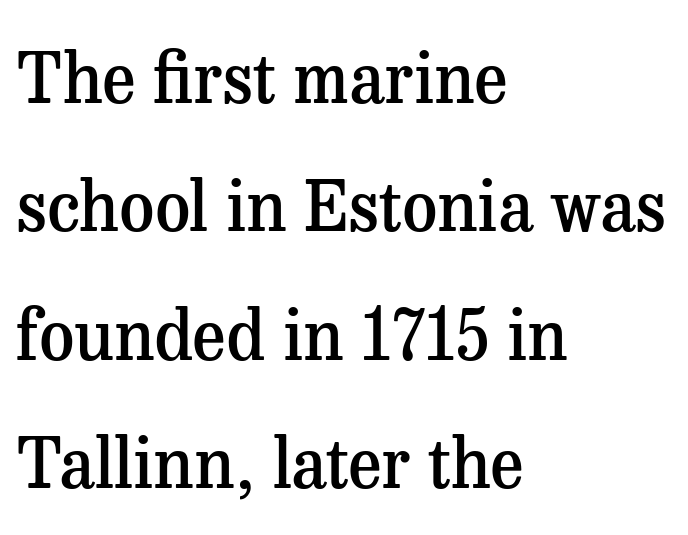
The image shows 69 px semibold serif type, upright; set left-aligned, line spacing 1.86x, normal letter spacing, not underlined; medium stroke contrast and a medium x-height.
